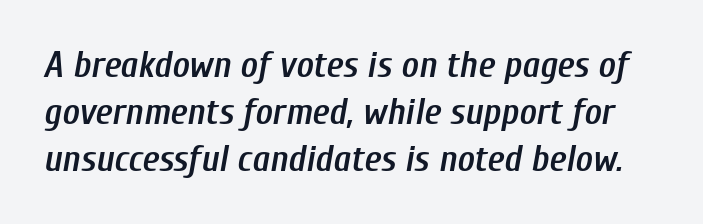
Q: Is the text bold? A: Semi-bold.
Q: Is the text italic (slanted)? A: Yes, it leans right by about 10 degrees.
Q: Is the text underlined? A: No.
Q: Is the spacing between letters normal or unusually wide? A: Normal.
Q: Is the spacing between lines tight, normal or loose? A: Normal.
Q: Width (condensed, normal, or wide)? A: Condensed.
Q: Stroke contrast? A: Low.
Q: x-height? A: Medium.
Q: Monospaced? A: No.
